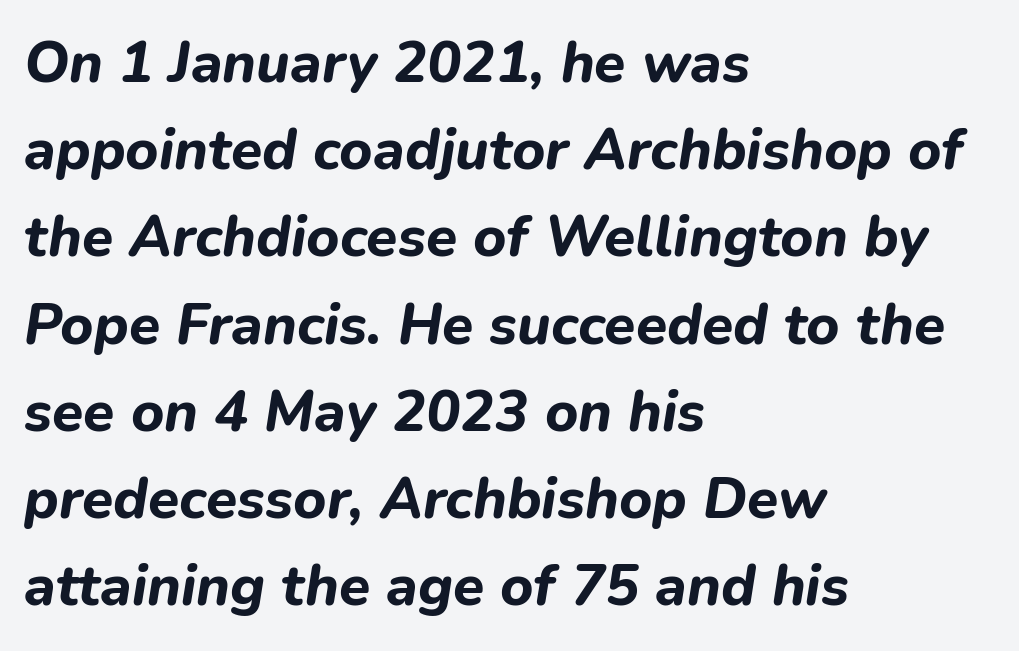
The image shows 57 px bold type, italic (leaning right); set left-aligned, normal line spacing (1.53x), normal letter spacing, not underlined; low stroke contrast and a medium x-height.
